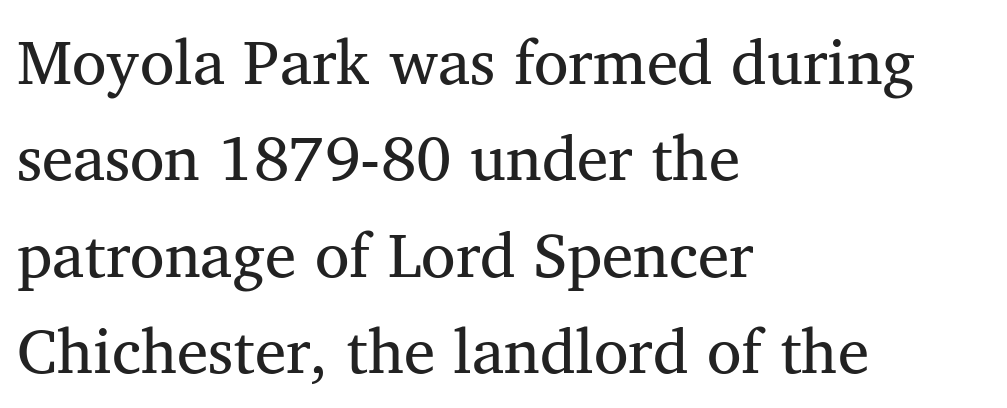
The image shows 63 px regular-weight serif type; set left-aligned, normal line spacing (1.53x), normal letter spacing, not underlined; medium stroke contrast and a medium x-height.
